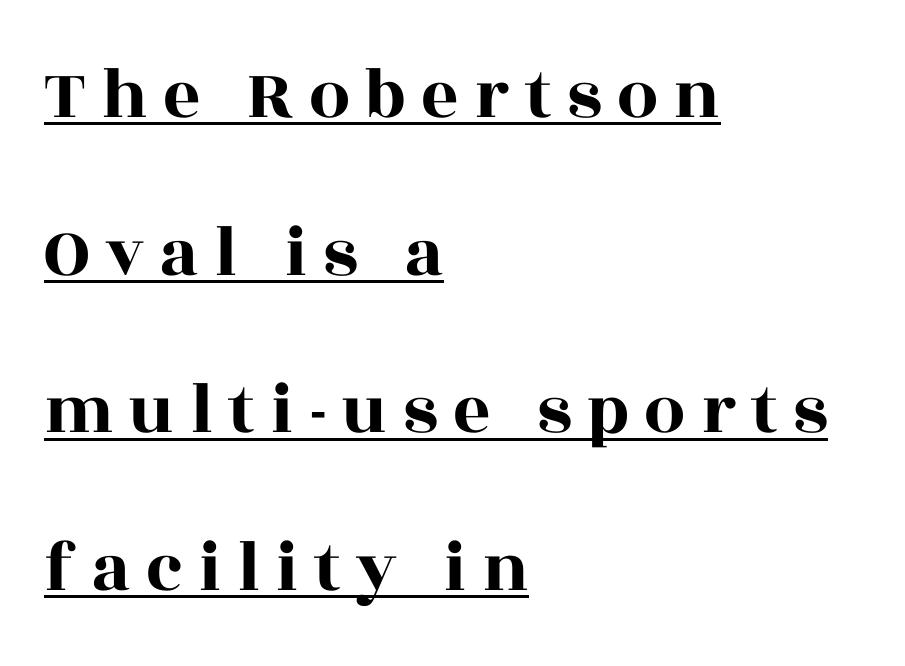
{"serif": "yes", "italic": "no", "width": "wide", "x_height": "large", "monospaced": "no", "underline": "yes", "align": "left", "line_spacing": "loose", "line_spacing_ratio": 2.16, "letter_spacing": "wide", "letter_spacing_em": 0.21, "glyph_px": 73}
